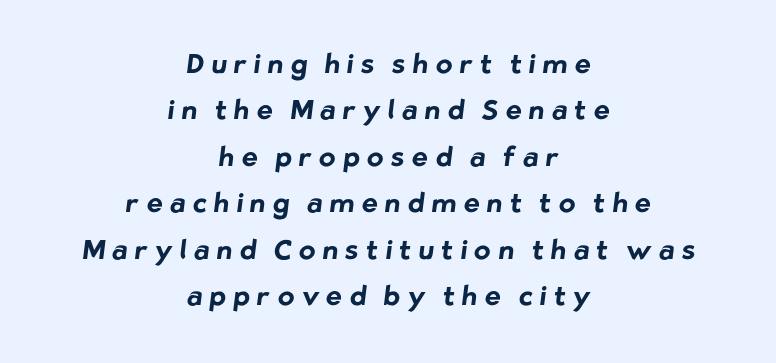
{"bold": "yes", "underline": "no", "align": "center", "line_spacing_ratio": 1.72, "letter_spacing": "wide", "letter_spacing_em": 0.27, "glyph_px": 27}
